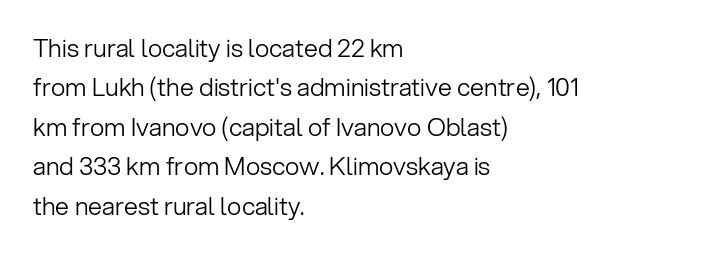
Q: Is the text bold? A: No.
Q: Is the text italic (slanted)? A: No, it is upright.
Q: Is the text underlined? A: No.
Q: How is the paragraph aligned? A: Left-aligned.
Q: Is the spacing between letters normal or unusually wide? A: Normal.
Q: Is the spacing between lines tight, normal or loose? A: Normal.
